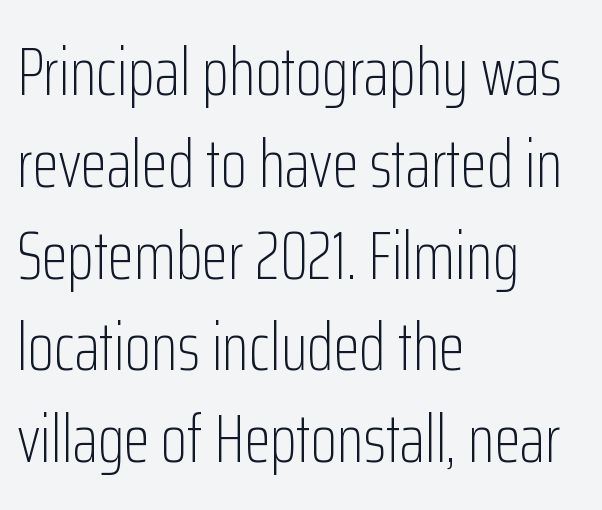
The paragraph shown leans on its left margin. Weight: regular or lighter. Clear beneath every line of the passage. What kind of face is this? One without serifs — a sans. This is the regular roman posture of the typeface.
